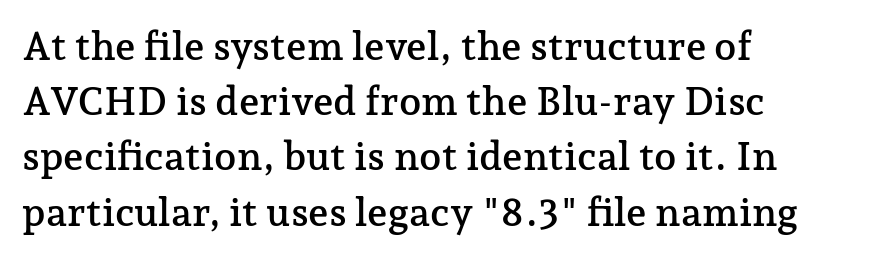
{"serif": "yes", "italic": "no", "width": "normal", "stroke_contrast": "low", "x_height": "medium", "monospaced": "no", "underline": "no", "align": "left", "line_spacing": "normal", "line_spacing_ratio": 1.38, "letter_spacing": "normal", "letter_spacing_em": 0.0, "glyph_px": 40}
